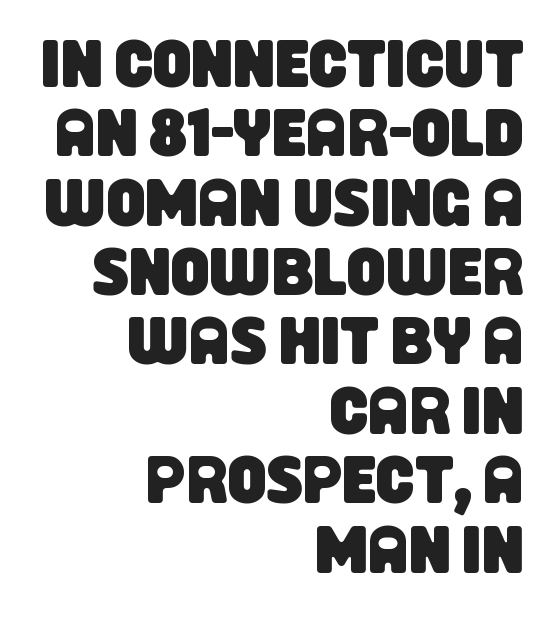
Q: Is the typeface a serif or a sans-serif typeface? A: Sans-serif.
Q: Is the text underlined? A: No.
Q: How is the paragraph aligned? A: Right-aligned.
Q: Is the spacing between letters normal or unusually wide? A: Normal.
Q: Is the spacing between lines tight, normal or loose? A: Tight.
Q: Width (condensed, normal, or wide)? A: Condensed.
Q: Stroke contrast? A: Low.
Q: x-height? A: Large.
Q: Monospaced? A: No.
